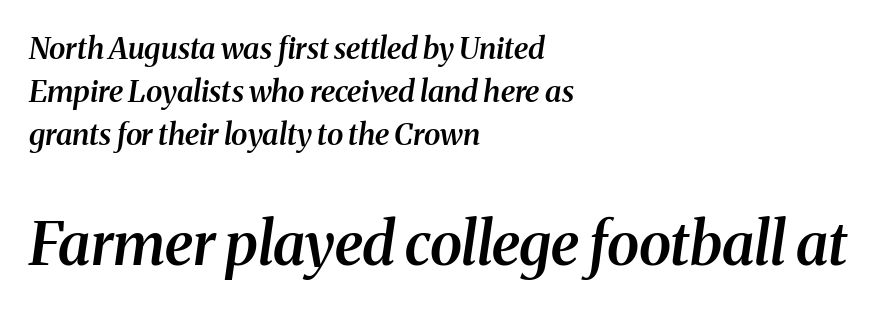
The image shows 59 px semibold serif type, italic (leaning right); set left-aligned, normal line spacing (1.44x), normal letter spacing, not underlined; the second (bottom) block is 1.97x larger; medium stroke contrast and a medium x-height.
